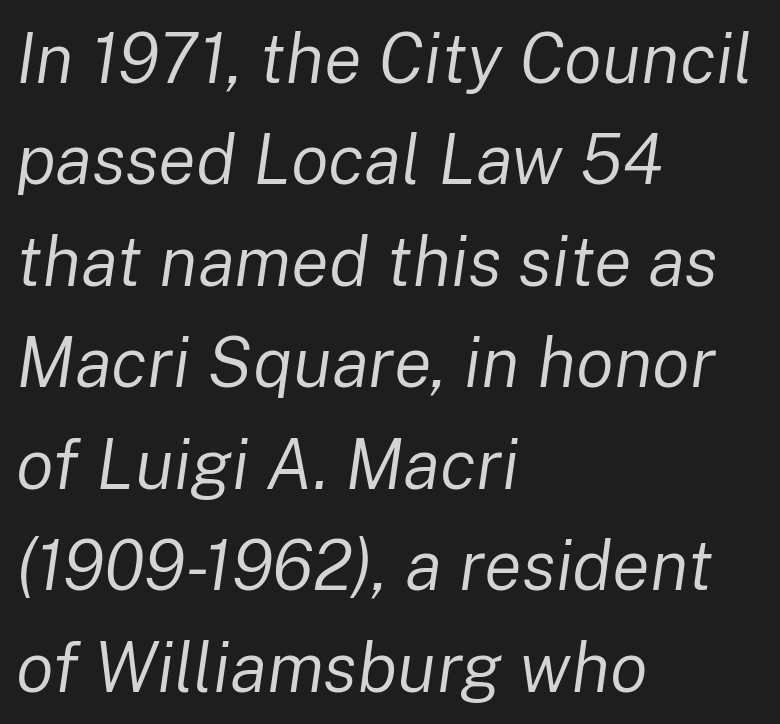
The image shows 70 px regular-weight type, italic (leaning right); set left-aligned, normal line spacing (1.45x), normal letter spacing, not underlined; low stroke contrast and a medium x-height.
